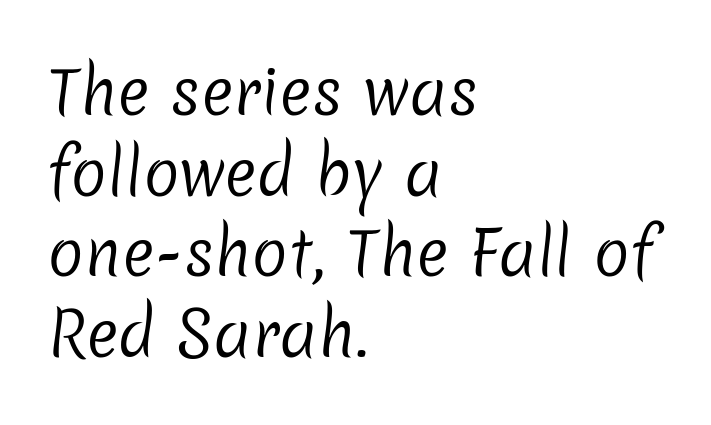
Rule under the text: the space is simply empty. This rendering employs a face without finishing strokes, i.e., a sans-serif. Honestly, the row spacing looks completely unremarkable. A classic flush-left, rag-right setting is used for this passage.
